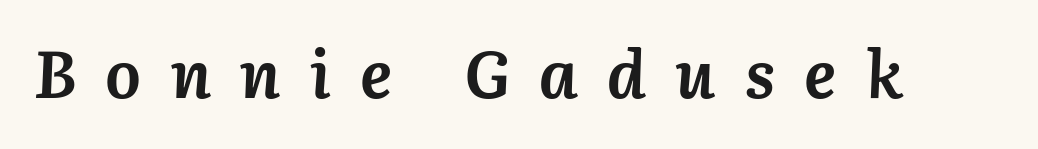
Note the varied advance widths — an 'i' is clearly narrower than an 'm'. Thick stems and heavy bowls — unmistakably bold. Here the glyphs are tracked loosely, breaking word shapes into spaced letters. When letters slant like this, we call the style italic.
